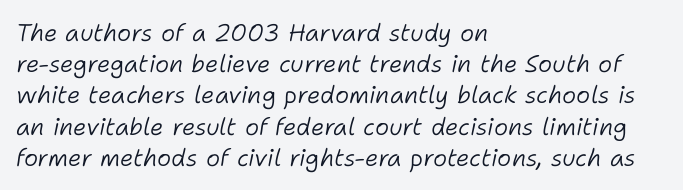
{"italic": "yes", "lean": "right", "slant_degrees": 11, "bold": "no", "underline": "no", "align": "left", "line_spacing": "normal", "line_spacing_ratio": 1.3, "letter_spacing": "normal", "letter_spacing_em": 0.0, "glyph_px": 24}
